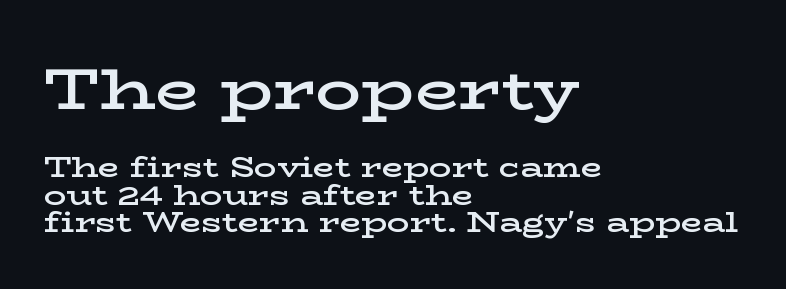
Q: Is the text bold? A: Semi-bold.
Q: Is the text italic (slanted)? A: No, it is upright.
Q: Is the typeface a serif or a sans-serif typeface? A: Serif.
Q: Is the text underlined? A: No.
Q: How is the paragraph aligned? A: Left-aligned.
Q: Is the spacing between letters normal or unusually wide? A: Normal.
Q: Is the spacing between lines tight, normal or loose? A: Tight.
Q: Which block of text is set in a larger size, the first (top) or the second (bottom)? A: The first (top) one.
Q: Width (condensed, normal, or wide)? A: Wide.
Q: Stroke contrast? A: Low.
Q: x-height? A: Medium.
Q: Monospaced? A: No.
